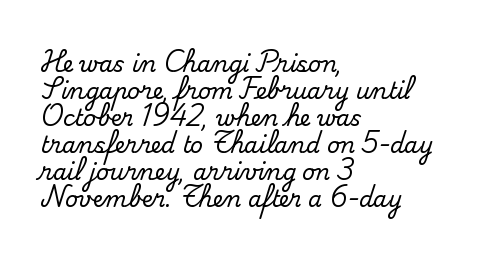
{"underline": "no", "align": "left", "line_spacing_ratio": 1.23, "letter_spacing": "normal", "letter_spacing_em": 0.0, "glyph_px": 22}
